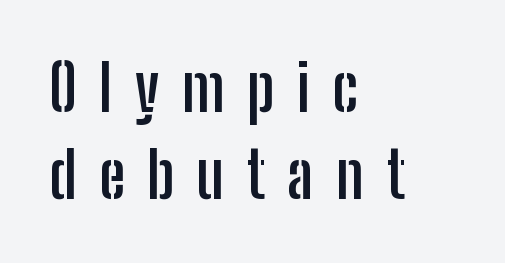
This is sans-serif lettering, the kind often seen on screens and signage. Strokes here are thick enough to call this a true bold. The paragraph has a hard left edge and a soft right edge. Style check: upright.
